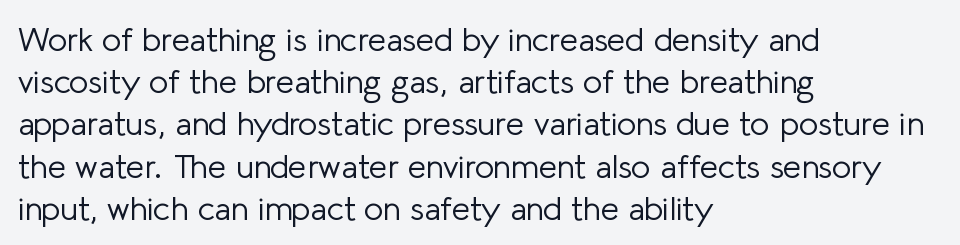
The image shows 33 px light sans-serif type, upright; set left-aligned, normal line spacing (1.28x), normal letter spacing, not underlined; low stroke contrast and a medium x-height.
